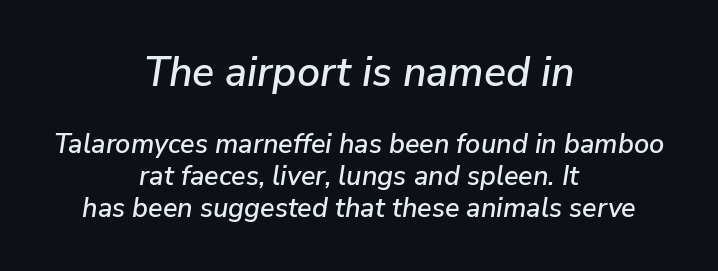
{"italic": "yes", "lean": "right", "slant_degrees": 9, "width": "normal", "stroke_contrast": "low", "x_height": "medium", "monospaced": "no", "underline": "no", "align": "center", "line_spacing_ratio": 1.18, "letter_spacing": "normal", "letter_spacing_em": 0.0, "larger_block": "first", "size_ratio": 1.52, "glyph_px": 41}
